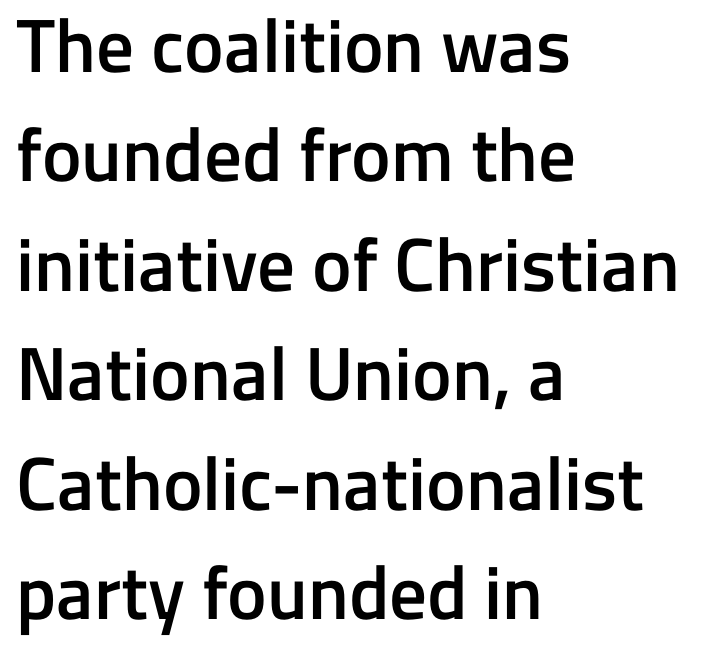
{"serif": "no", "italic": "no", "bold": "semi", "weight": "semibold", "width": "normal", "stroke_contrast": "low", "x_height": "medium", "monospaced": "no", "underline": "no", "align": "left", "line_spacing": "normal", "line_spacing_ratio": 1.46, "letter_spacing": "normal", "letter_spacing_em": 0.0, "glyph_px": 75}
